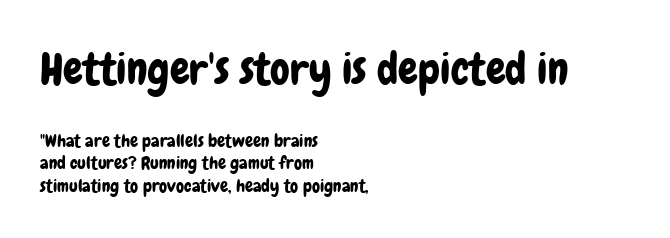
The zone under the glyphs is completely vacant. The letters stand upright; this is a roman face. The face used here is rendered with its standard letterfit. The block sitting higher on the canvas is the one with enlarged characters.
